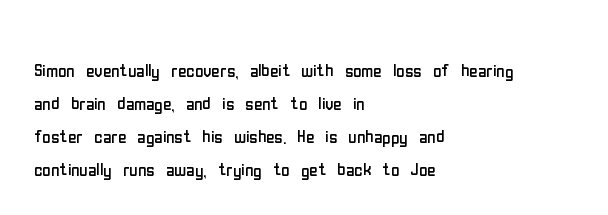
Q: Is the text bold? A: No.
Q: Is the text italic (slanted)? A: No, it is upright.
Q: Is the text underlined? A: No.
Q: How is the paragraph aligned? A: Left-aligned.
Q: Is the spacing between letters normal or unusually wide? A: Normal.
Q: Is the spacing between lines tight, normal or loose? A: Normal.
